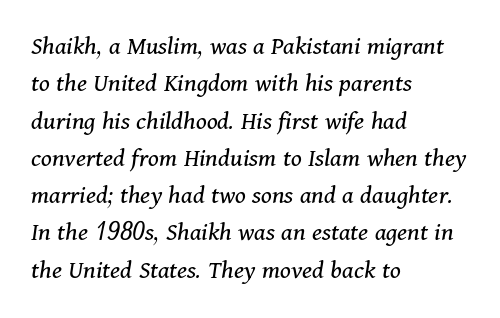
Q: Is the text bold? A: No.
Q: Is the text italic (slanted)? A: Yes, it leans right by about 11 degrees.
Q: Is the text underlined? A: No.
Q: How is the paragraph aligned? A: Left-aligned.
Q: Is the spacing between letters normal or unusually wide? A: Normal.
Q: Is the spacing between lines tight, normal or loose? A: Normal.
